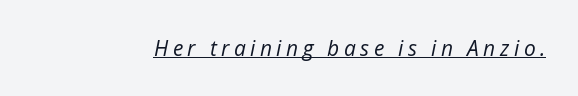
Q: Is the text bold? A: No.
Q: Is the text italic (slanted)? A: Yes, it leans right by about 12 degrees.
Q: Is the text underlined? A: Yes.
Q: Is the spacing between letters normal or unusually wide? A: Unusually wide.
